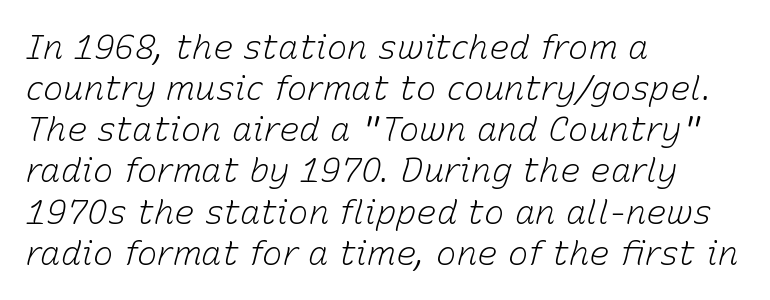
The image shows 34 px light type, italic (leaning right); set left-aligned, line spacing 1.21x, normal letter spacing, not underlined; low stroke contrast and a medium x-height.
